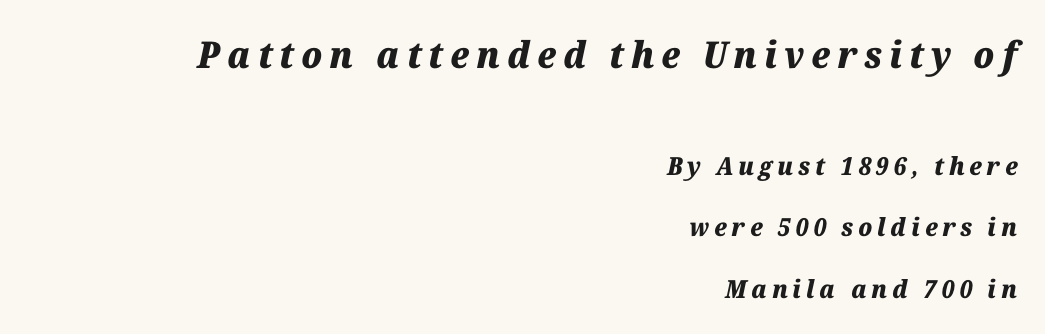
{"italic": "yes", "lean": "right", "slant_degrees": 12, "bold": "yes", "weight": "heavy", "width": "normal", "stroke_contrast": "medium", "x_height": "medium", "monospaced": "no", "underline": "no", "align": "right", "line_spacing": "loose", "line_spacing_ratio": 2.45, "larger_block": "first", "size_ratio": 1.48, "glyph_px": 37}
